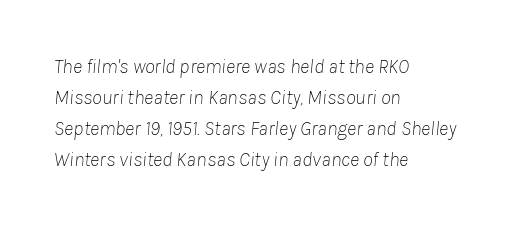
The image shows 20 px text type, italic (leaning right); set left-aligned, normal line spacing (1.55x), normal letter spacing, not underlined.
